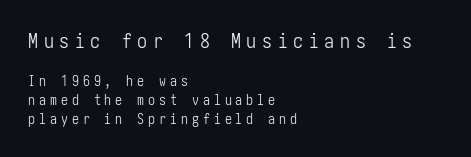
{"italic": "no", "bold": "no", "underline": "no", "align": "left", "line_spacing": "normal", "line_spacing_ratio": 1.38, "letter_spacing": "wide", "letter_spacing_em": 0.28, "larger_block": "first", "size_ratio": 1.43, "glyph_px": 20}
